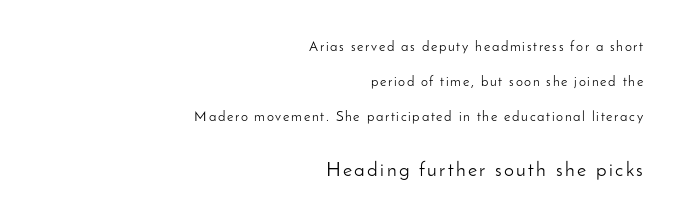
{"italic": "no", "bold": "no", "underline": "no", "align": "right", "line_spacing": "loose", "line_spacing_ratio": 2.49, "larger_block": "second", "size_ratio": 1.43, "glyph_px": 20}
